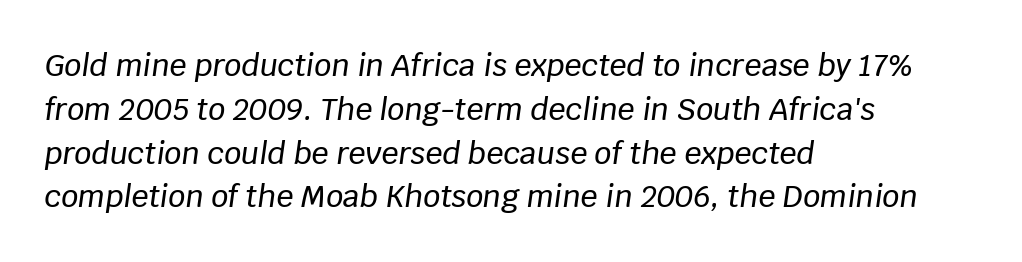
{"italic": "yes", "lean": "right", "slant_degrees": 8, "width": "normal", "stroke_contrast": "low", "x_height": "large", "monospaced": "no", "underline": "no", "align": "left", "line_spacing": "normal", "line_spacing_ratio": 1.46, "letter_spacing": "normal", "letter_spacing_em": 0.0, "glyph_px": 30}
